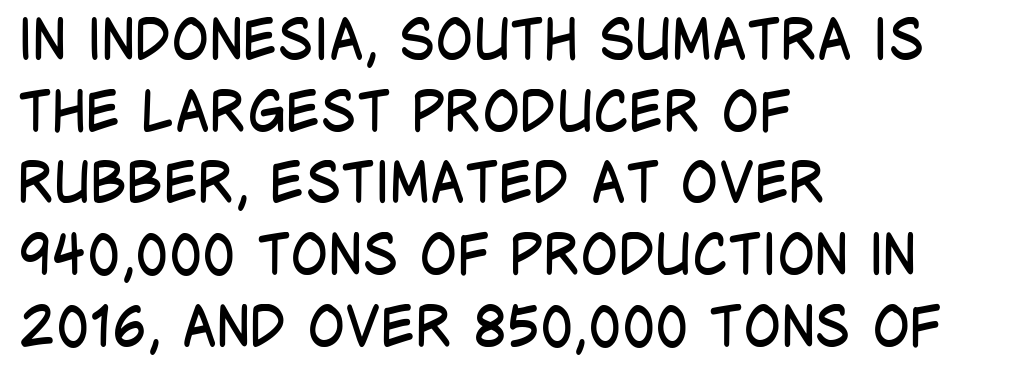
{"serif": "no", "italic": "no", "bold": "no", "weight": "regular", "width": "condensed", "stroke_contrast": "low", "x_height": "large", "monospaced": "no", "underline": "no", "align": "left", "line_spacing": "normal", "line_spacing_ratio": 1.28, "letter_spacing": "normal", "letter_spacing_em": 0.0, "glyph_px": 56}
